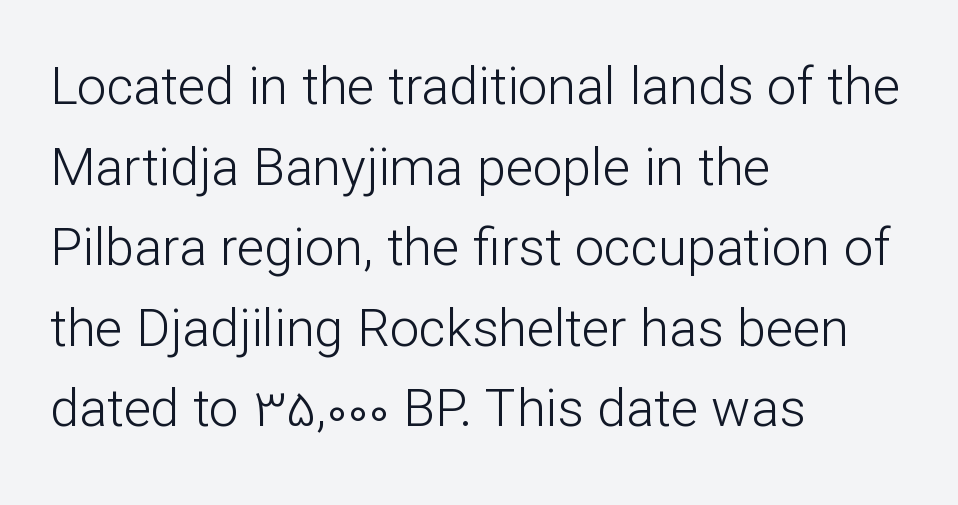
The image shows 52 px light sans-serif type, upright; set left-aligned, normal line spacing (1.55x), normal letter spacing, not underlined; low stroke contrast and a medium x-height.
